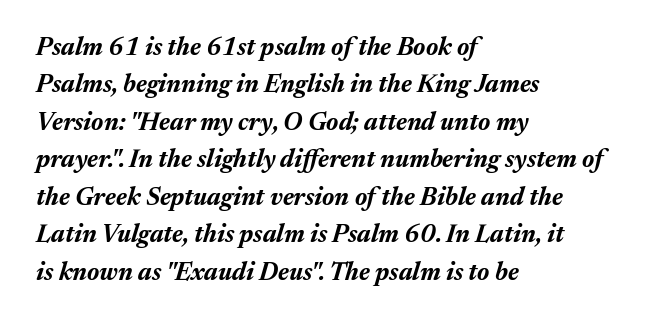
The image shows 25 px bold type, italic (leaning right); set left-aligned, normal line spacing (1.5x), normal letter spacing, not underlined.
